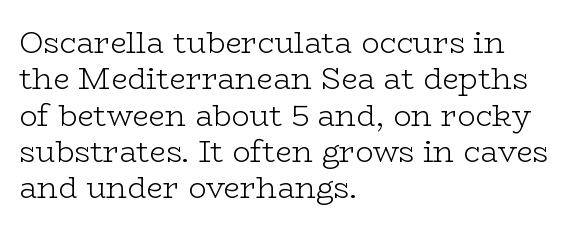
Proportional: the letters do not fall into vertical columns. The horizontal fit of the characters is conventional and even. The ragged edge is on the right, which tells us the setting is flush left. Every stem runs plumb, perpendicular to the baseline. Underlining? Definitely not there.
